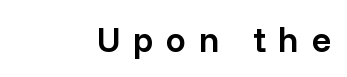
The strokes are fattened partway — semibold, not bold. Is the block centered? No — it sits flush against the right margin. Every character sits straight up, as roman type does. Note the varied advance widths — an 'i' is clearly narrower than an 'm'. The gap between lines stays unmarked.
